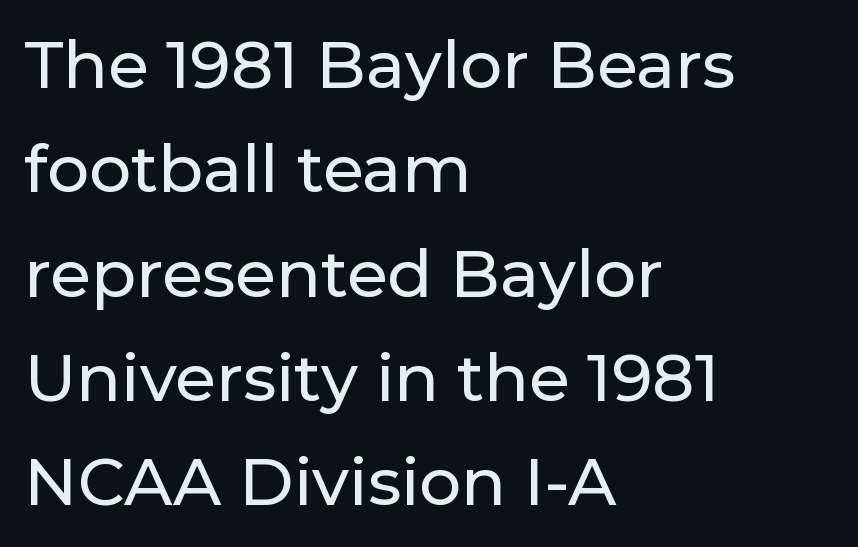
The image shows 66 px sans-serif type, upright; set left-aligned, normal line spacing (1.58x), normal letter spacing, not underlined; low stroke contrast and a medium x-height.
